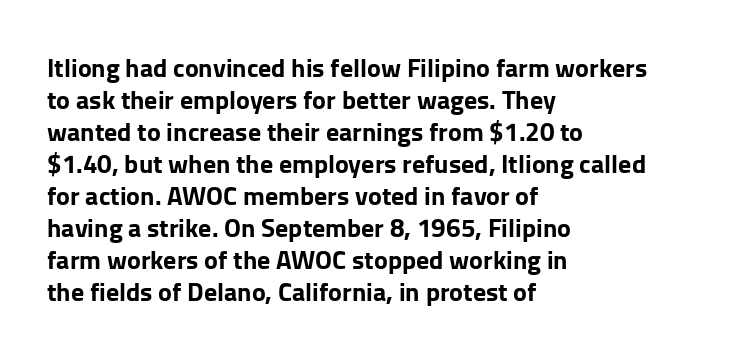
Q: Is the text bold? A: Yes.
Q: Is the text italic (slanted)? A: No, it is upright.
Q: Is the text underlined? A: No.
Q: How is the paragraph aligned? A: Left-aligned.
Q: Is the spacing between letters normal or unusually wide? A: Normal.
